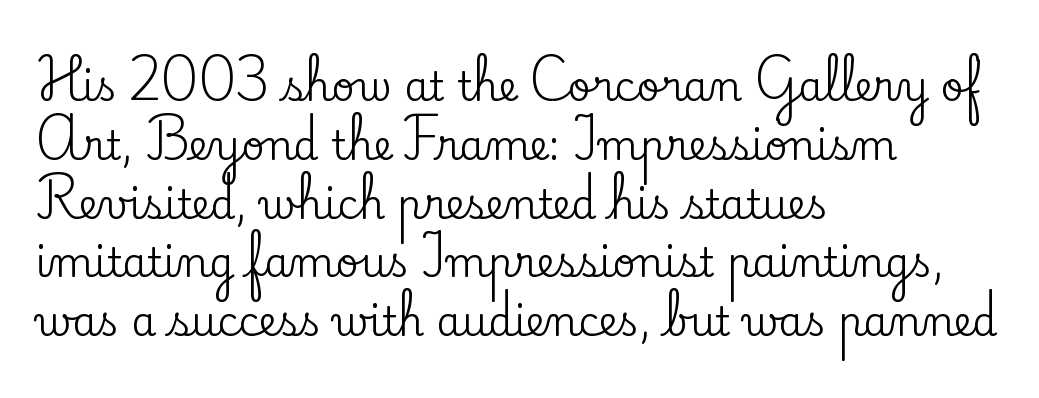
The image shows 40 px serif type, upright; set left-aligned, normal line spacing (1.47x), normal letter spacing, not underlined; low stroke contrast and a small x-height.
